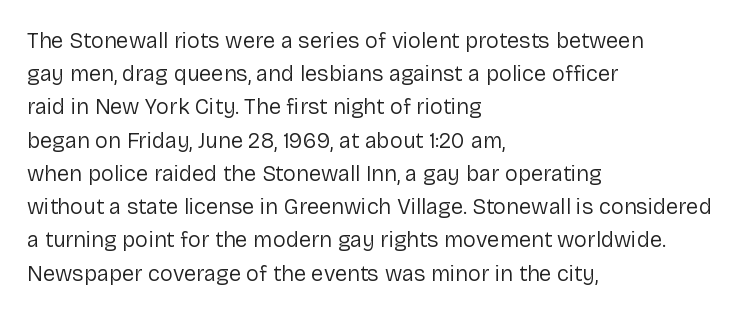
Tall strokes in this sample are plumb rather than angled. Weight: regular or lighter. Tracking value appears to be zero — textbook default spacing. The passage shown stacks its lines at a standard gap. The lines in this sample share a left origin and differ only in where they stop. Anything drawn beneath the words? Only blank space.
